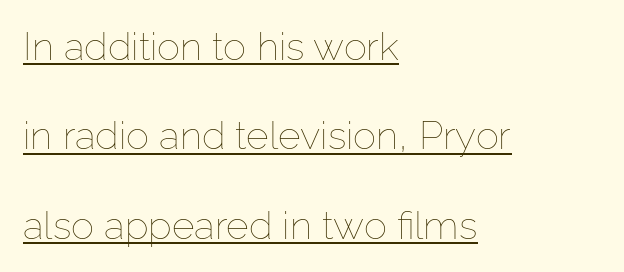
{"italic": "no", "bold": "no", "weight": "thin", "width": "normal", "stroke_contrast": "low", "x_height": "medium", "monospaced": "no", "underline": "yes", "align": "left", "line_spacing": "loose", "line_spacing_ratio": 2.29, "letter_spacing": "normal", "letter_spacing_em": 0.0, "glyph_px": 39}
